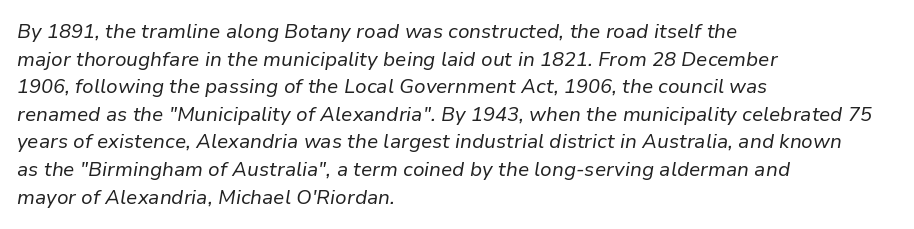
The image shows 20 px text type, italic (leaning right); set left-aligned, normal line spacing (1.38x), normal letter spacing, not underlined.
